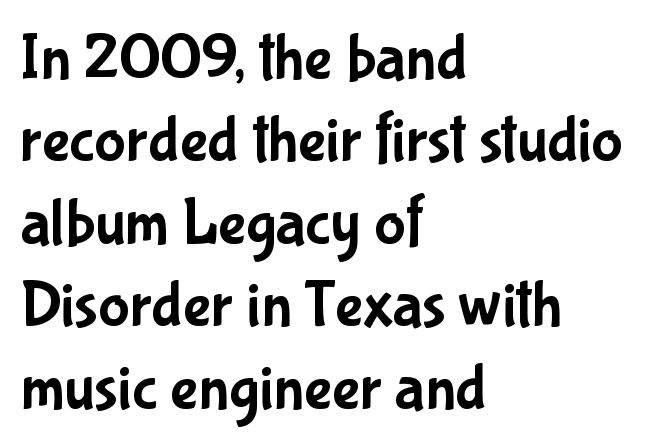
Q: Is the text italic (slanted)? A: No, it is upright.
Q: Is the typeface a serif or a sans-serif typeface? A: Sans-serif.
Q: Is the text underlined? A: No.
Q: How is the paragraph aligned? A: Left-aligned.
Q: Is the spacing between letters normal or unusually wide? A: Normal.
Q: Is the spacing between lines tight, normal or loose? A: Normal.
Q: Width (condensed, normal, or wide)? A: Condensed.
Q: Stroke contrast? A: Low.
Q: x-height? A: Medium.
Q: Monospaced? A: No.
